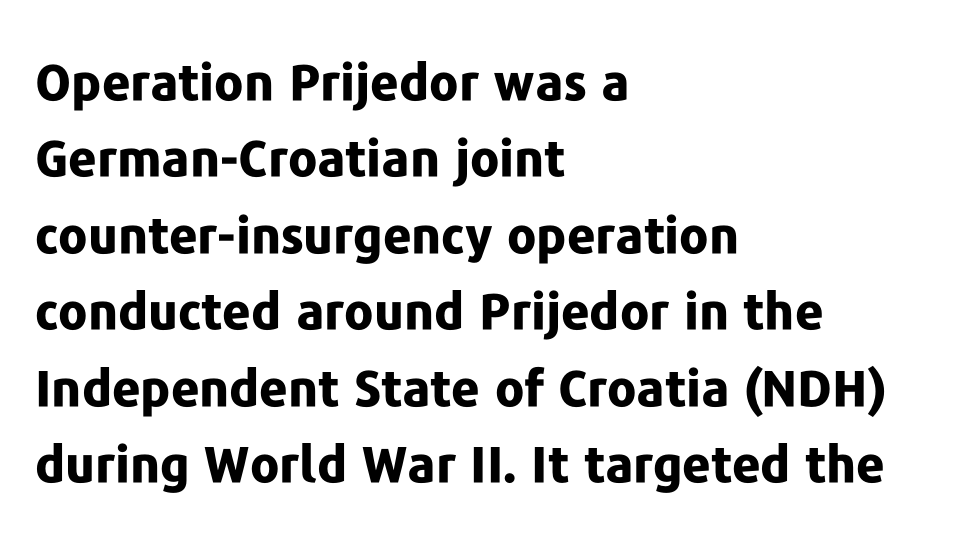
Q: Is the text bold? A: Yes.
Q: Is the text italic (slanted)? A: No, it is upright.
Q: Is the typeface a serif or a sans-serif typeface? A: Sans-serif.
Q: Is the text underlined? A: No.
Q: How is the paragraph aligned? A: Left-aligned.
Q: Is the spacing between letters normal or unusually wide? A: Normal.
Q: Is the spacing between lines tight, normal or loose? A: Normal.
Q: Width (condensed, normal, or wide)? A: Normal.
Q: Stroke contrast? A: Low.
Q: x-height? A: Medium.
Q: Monospaced? A: No.
